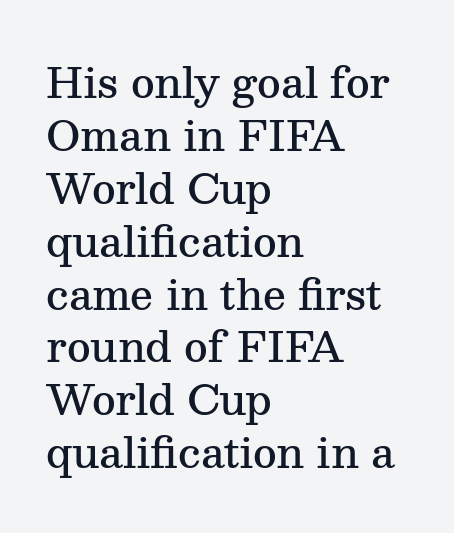
{"serif": "yes", "italic": "no", "bold": "semi", "weight": "semibold", "width": "normal", "stroke_contrast": "medium", "x_height": "medium", "monospaced": "no", "underline": "no", "align": "left", "line_spacing": "normal", "line_spacing_ratio": 1.29, "letter_spacing": "normal", "letter_spacing_em": 0.0, "glyph_px": 41}
